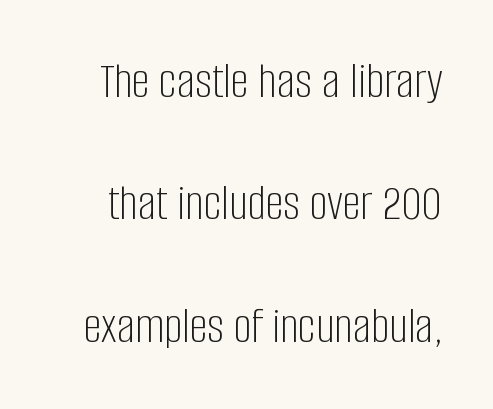
{"serif": "no", "italic": "no", "bold": "no", "weight": "light", "width": "condensed", "stroke_contrast": "low", "x_height": "large", "monospaced": "no", "underline": "no", "line_spacing": "loose", "line_spacing_ratio": 2.4, "letter_spacing": "normal", "letter_spacing_em": 0.0, "glyph_px": 51}
